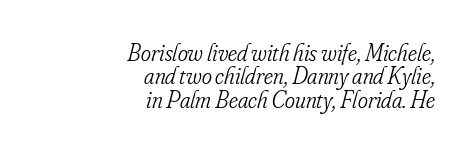
The image shows 24 px text type, italic (leaning right); set right-aligned, tight line spacing (0.97x), normal letter spacing, not underlined.
